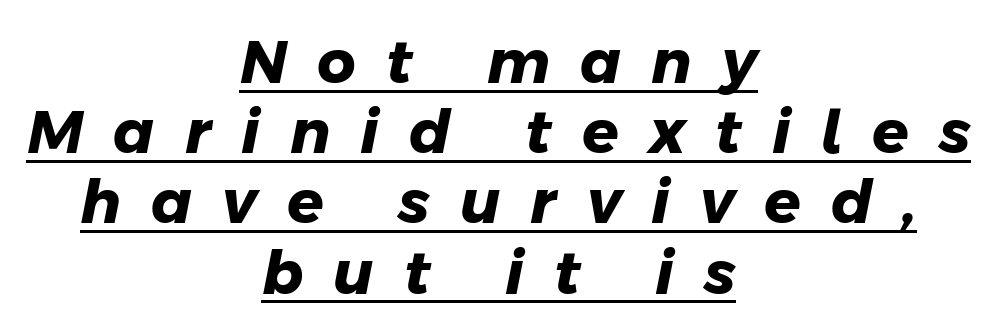
Spacing between characters has been opened up far beyond the box default. This sample has the flowing, uneven cadence of proportional lettering. Students, this is bold: see how much ink each stroke carries. Like a heading marked for emphasis, these lines bear an underscore.
